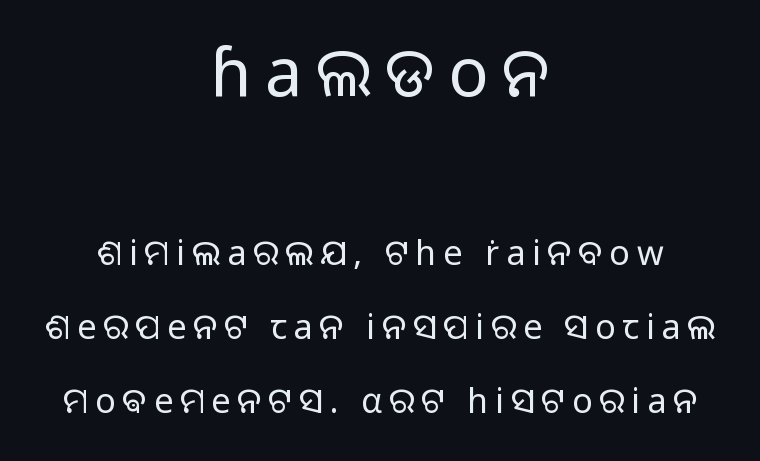
Q: Is the text bold? A: No.
Q: Is the text italic (slanted)? A: No, it is upright.
Q: Is the typeface a serif or a sans-serif typeface? A: Sans-serif.
Q: Is the text underlined? A: No.
Q: How is the paragraph aligned? A: Centered.
Q: Is the spacing between letters normal or unusually wide? A: Unusually wide.
Q: Is the spacing between lines tight, normal or loose? A: Loose.
Q: Which block of text is set in a larger size, the first (top) or the second (bottom)? A: The first (top) one.
Q: Width (condensed, normal, or wide)? A: Normal.
Q: Stroke contrast? A: Low.
Q: x-height? A: Medium.
Q: Monospaced? A: No.
